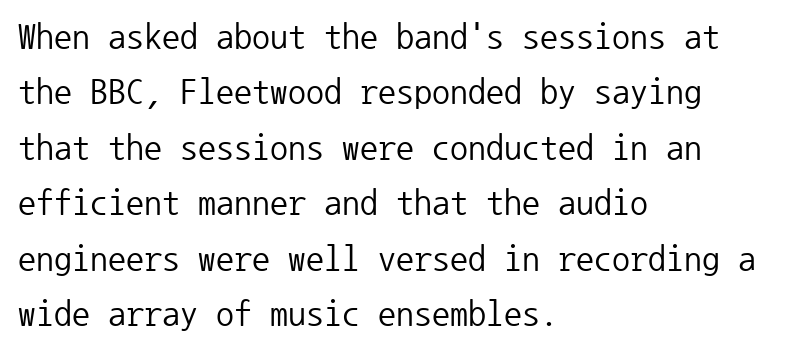
The image shows 36 px regular-weight sans-serif type, upright, monospaced; set left-aligned, normal line spacing (1.54x), normal letter spacing, not underlined; low stroke contrast and a medium x-height.
